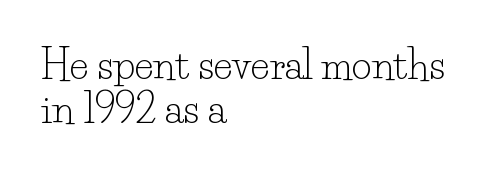
{"serif": "yes", "italic": "no", "bold": "no", "weight": "light", "width": "normal", "stroke_contrast": "low", "x_height": "small", "monospaced": "no", "underline": "no", "align": "left", "line_spacing": "tight", "line_spacing_ratio": 1.14, "letter_spacing": "normal", "letter_spacing_em": 0.0, "glyph_px": 39}
